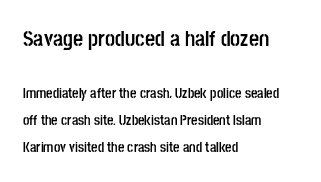
The image shows 22 px bold type, upright; set left-aligned, loose line spacing (1.92x), normal letter spacing, not underlined; the first (top) block is 1.57x larger.
